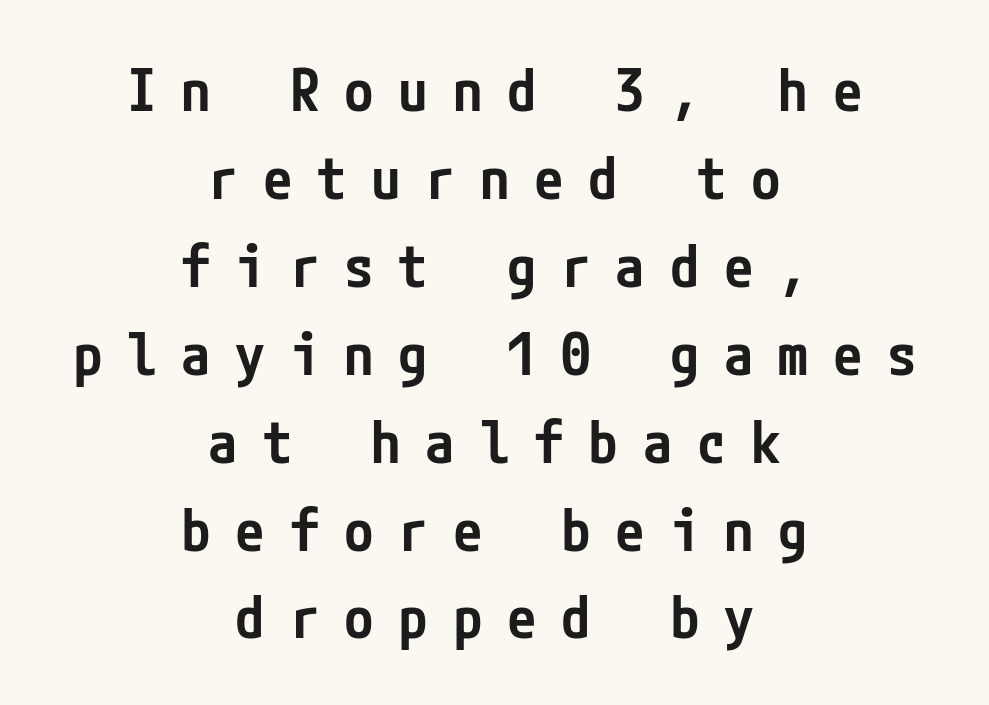
Q: Is the text bold? A: Semi-bold.
Q: Is the text italic (slanted)? A: No, it is upright.
Q: Is the typeface a serif or a sans-serif typeface? A: Sans-serif.
Q: Is the text underlined? A: No.
Q: How is the paragraph aligned? A: Centered.
Q: Is the spacing between letters normal or unusually wide? A: Unusually wide.
Q: Is the spacing between lines tight, normal or loose? A: Normal.
Q: Width (condensed, normal, or wide)? A: Condensed.
Q: Stroke contrast? A: Low.
Q: x-height? A: Medium.
